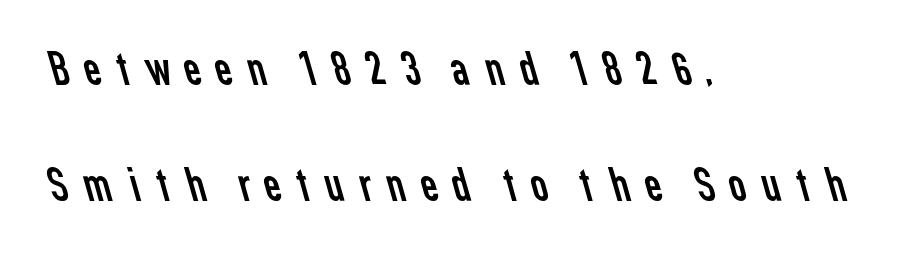
Q: Is the text bold? A: No.
Q: Is the typeface a serif or a sans-serif typeface? A: Sans-serif.
Q: Is the text underlined? A: No.
Q: How is the paragraph aligned? A: Left-aligned.
Q: Is the spacing between letters normal or unusually wide? A: Unusually wide.
Q: Is the spacing between lines tight, normal or loose? A: Loose.
Q: Width (condensed, normal, or wide)? A: Normal.
Q: Stroke contrast? A: Low.
Q: x-height? A: Medium.
Q: Monospaced? A: No.
